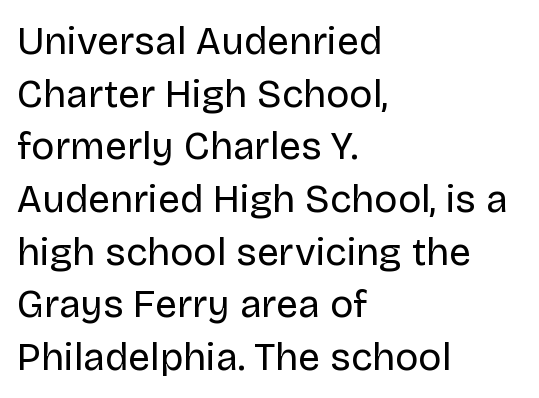
Q: Is the text bold? A: No.
Q: Is the text italic (slanted)? A: No, it is upright.
Q: Is the typeface a serif or a sans-serif typeface? A: Sans-serif.
Q: Is the text underlined? A: No.
Q: How is the paragraph aligned? A: Left-aligned.
Q: Is the spacing between letters normal or unusually wide? A: Normal.
Q: Is the spacing between lines tight, normal or loose? A: Normal.
Q: Width (condensed, normal, or wide)? A: Normal.
Q: Stroke contrast? A: Low.
Q: x-height? A: Large.
Q: Monospaced? A: No.
